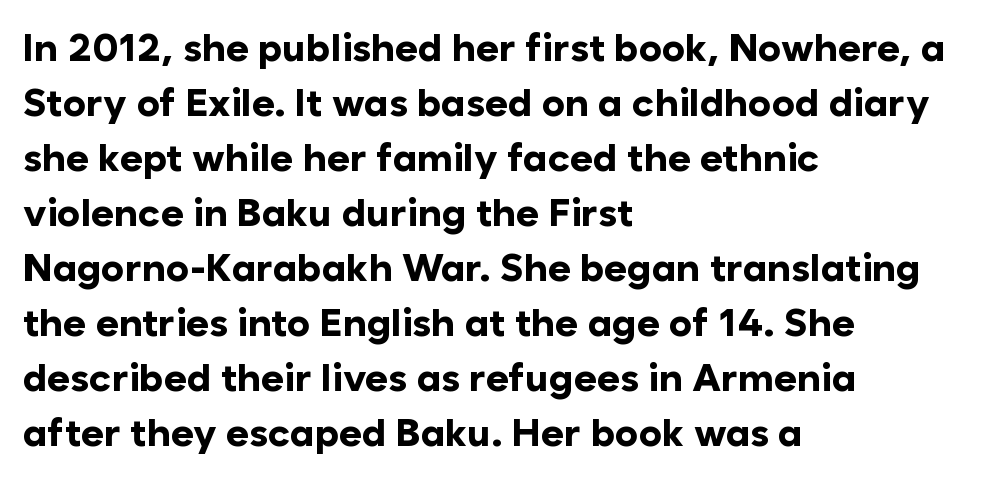
The image shows 39 px bold sans-serif type, upright; set left-aligned, normal line spacing (1.41x), normal letter spacing, not underlined; low stroke contrast and a medium x-height.
